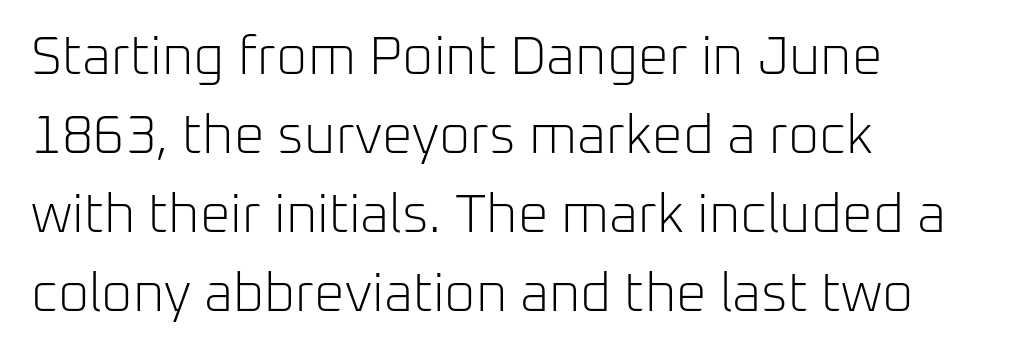
Each new line begins a customary step beneath the previous one. This rendering employs a face without finishing strokes, i.e., a sans-serif. Proportional: the letters do not fall into vertical columns. The font's upright variant was chosen for this text. Weight: in the light-to-regular range. Default kerning and tracking; the words read as compact shapes.
